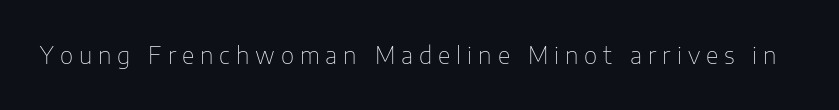
The image shows 23 px text type, upright; set unusually wide letter spacing (+0.26 em), not underlined.
